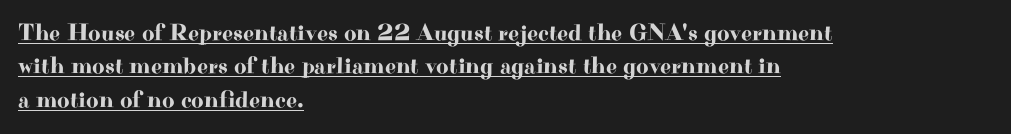
Q: Is the text italic (slanted)? A: No, it is upright.
Q: Is the text underlined? A: Yes.
Q: How is the paragraph aligned? A: Left-aligned.
Q: Is the spacing between letters normal or unusually wide? A: Normal.
Q: Is the spacing between lines tight, normal or loose? A: Normal.
